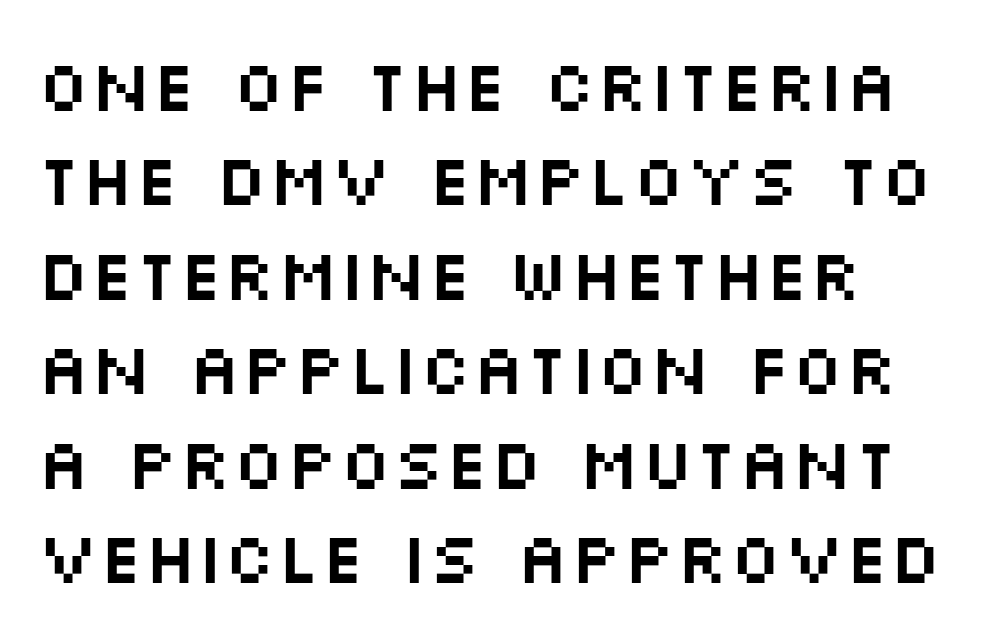
{"serif": "no", "italic": "no", "width": "wide", "stroke_contrast": "medium", "x_height": "large", "monospaced": "no", "underline": "no", "line_spacing": "normal", "line_spacing_ratio": 1.33, "letter_spacing": "normal", "letter_spacing_em": 0.0, "glyph_px": 71}
